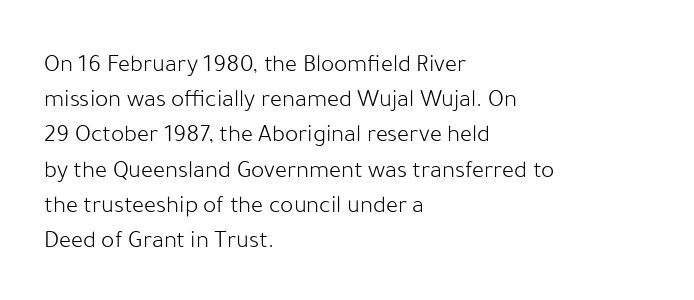
{"italic": "no", "bold": "no", "underline": "no", "align": "left", "line_spacing": "normal", "line_spacing_ratio": 1.41, "letter_spacing": "normal", "letter_spacing_em": 0.0, "glyph_px": 25}
